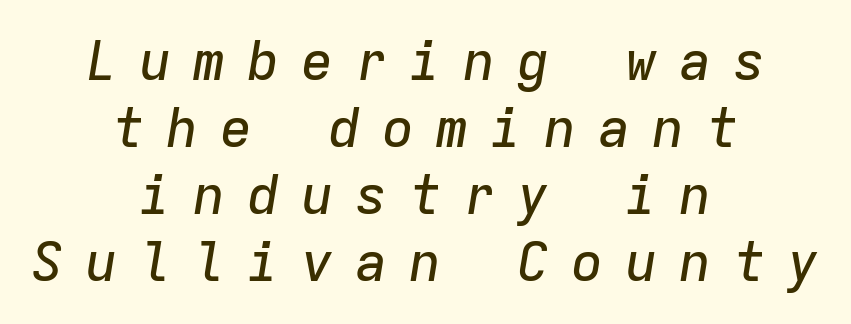
The image shows 54 px text type, italic (leaning right), monospaced; set centered, line spacing 1.24x, unusually wide letter spacing (+0.4 em), not underlined; low stroke contrast and a medium x-height.
